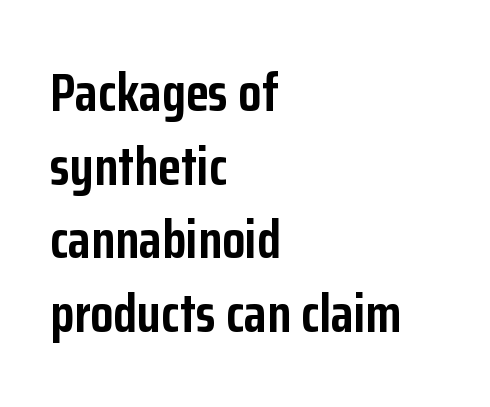
Casual observation: everything's shoved over to the left. The tracking reads as untouched default to a designer's eye. Students, this is bold: see how much ink each stroke carries. The specimen reads as upright at a glance.
